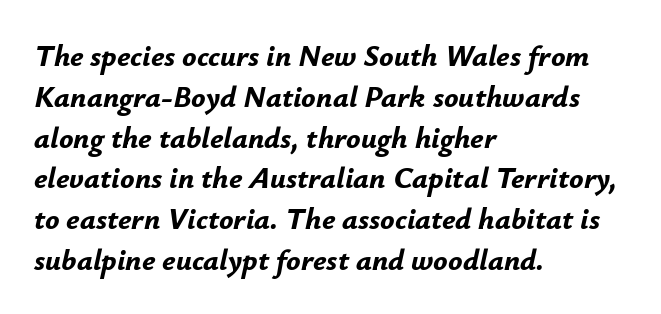
Q: Is the text bold? A: Yes.
Q: Is the text italic (slanted)? A: Yes, it leans right by about 12 degrees.
Q: Is the text underlined? A: No.
Q: How is the paragraph aligned? A: Left-aligned.
Q: Is the spacing between letters normal or unusually wide? A: Normal.
Q: Is the spacing between lines tight, normal or loose? A: Normal.
Q: Width (condensed, normal, or wide)? A: Normal.
Q: Stroke contrast? A: Low.
Q: x-height? A: Small.
Q: Monospaced? A: No.
